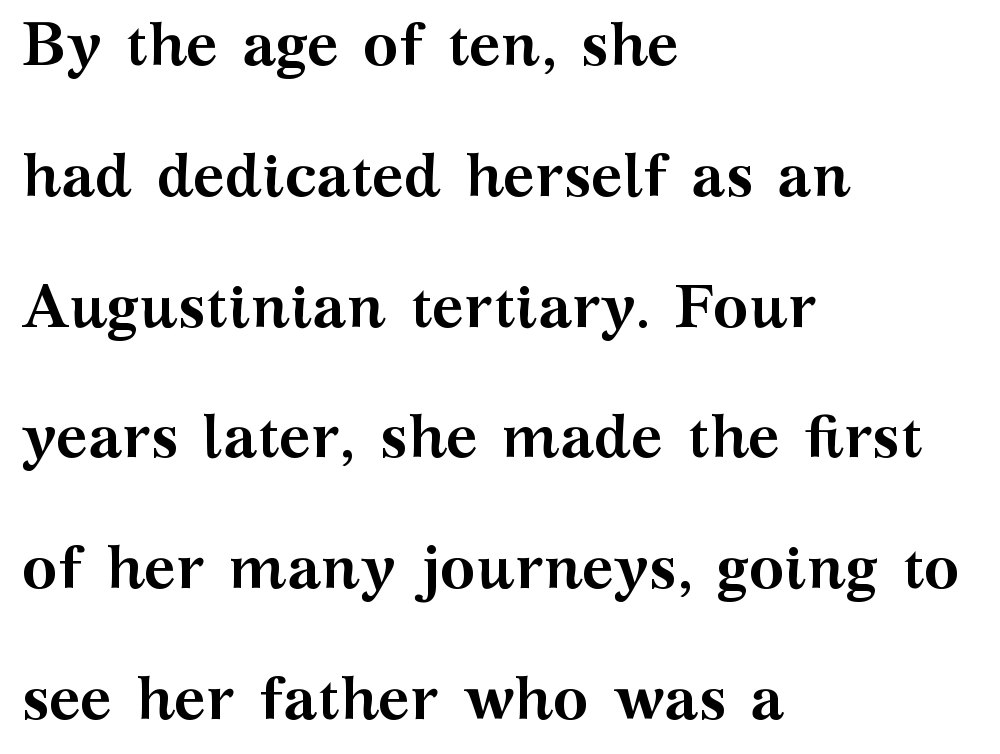
The image shows 60 px semibold, wide serif type, upright; set left-aligned, loose line spacing (2.18x), normal letter spacing, not underlined; medium stroke contrast and a medium x-height.
